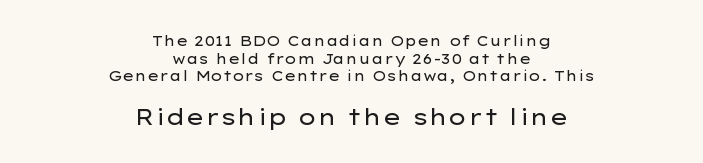
Q: Is the text bold? A: No.
Q: Is the text italic (slanted)? A: No, it is upright.
Q: Is the text underlined? A: No.
Q: How is the paragraph aligned? A: Centered.
Q: Is the spacing between letters normal or unusually wide? A: Normal.
Q: Is the spacing between lines tight, normal or loose? A: Normal.
Q: Which block of text is set in a larger size, the first (top) or the second (bottom)? A: The second (bottom) one.
